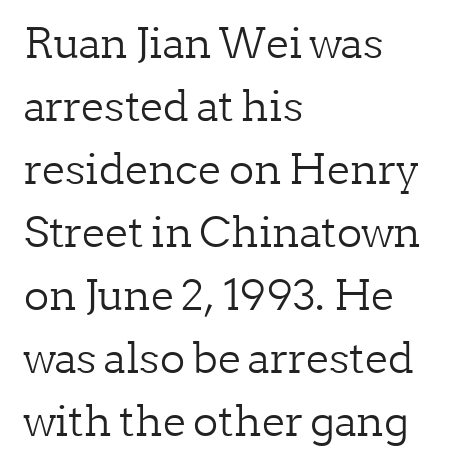
{"serif": "yes", "italic": "no", "bold": "no", "weight": "light", "width": "normal", "stroke_contrast": "low", "x_height": "medium", "monospaced": "no", "underline": "no", "align": "left", "line_spacing": "normal", "line_spacing_ratio": 1.5, "letter_spacing": "normal", "letter_spacing_em": 0.0, "glyph_px": 42}
